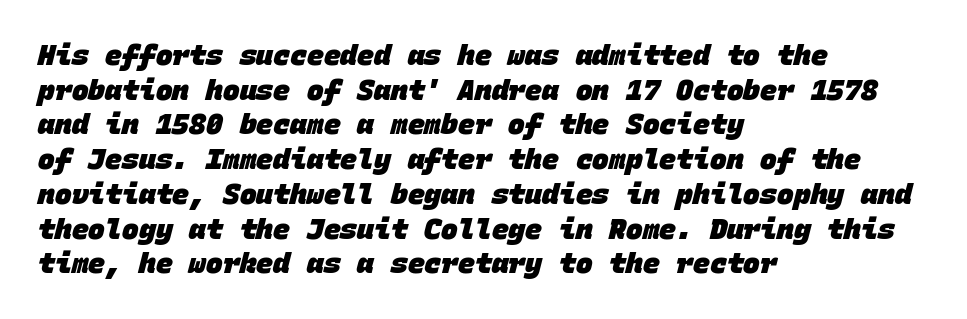
No feet cap the strokes, marking this as sans-serif type. Observe the ordinary spacing: letters are neighbours, not strangers. A typesetter would call this monospace, since all characters share one set width. Heavy-handed strokes throughout: this text is bold. The lines are quadded left. The foot of each line stays bare and open.
